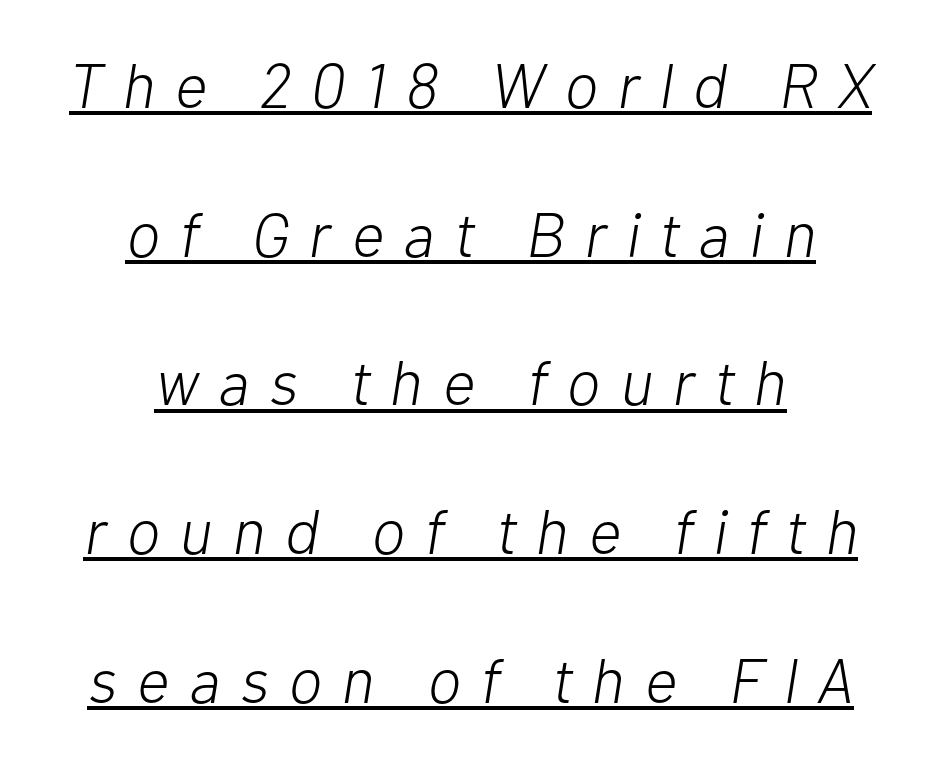
The image shows 63 px light type, italic (leaning right); set centered, loose line spacing (2.36x), unusually wide letter spacing (+0.32 em), underlined; low stroke contrast and a medium x-height.
